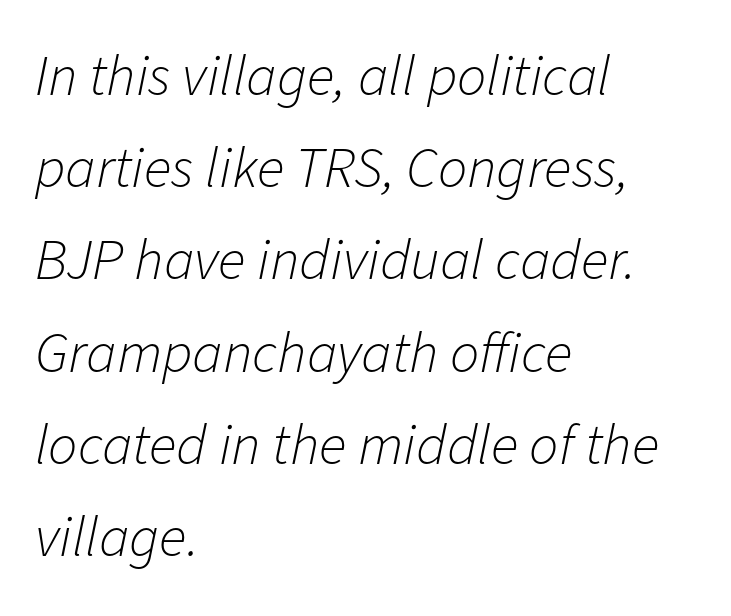
The image shows 58 px light type, italic (leaning right); set left-aligned, normal line spacing (1.59x), normal letter spacing, not underlined; low stroke contrast and a medium x-height.
